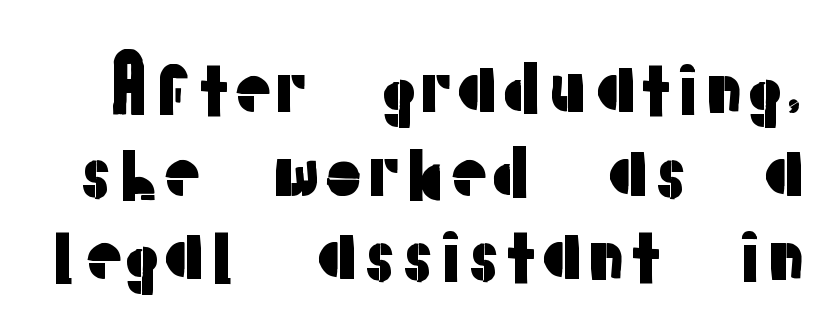
The image shows 72 px sans-serif type, upright; set line spacing 1.16x, normal letter spacing, not underlined; low stroke contrast and a medium x-height.
